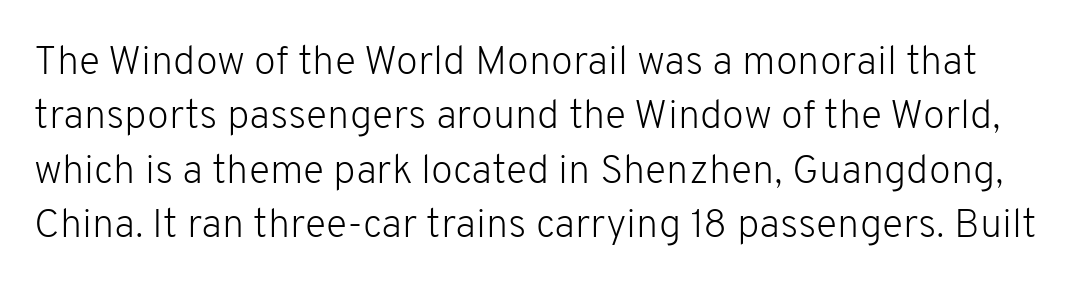
Q: Is the text bold? A: No.
Q: Is the text italic (slanted)? A: No, it is upright.
Q: Is the typeface a serif or a sans-serif typeface? A: Sans-serif.
Q: Is the text underlined? A: No.
Q: Is the spacing between letters normal or unusually wide? A: Normal.
Q: Is the spacing between lines tight, normal or loose? A: Normal.
Q: Width (condensed, normal, or wide)? A: Normal.
Q: Stroke contrast? A: Low.
Q: x-height? A: Medium.
Q: Monospaced? A: No.
